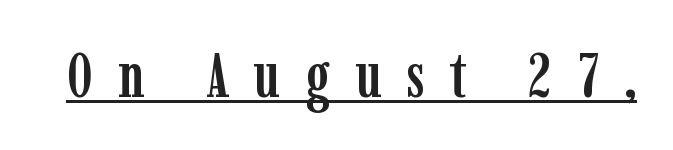
The type family on display is of the serif kind. You could not count columns in this text — the font is proportionally spaced. Short note: letters widely spaced. The string is rendered with underlining switched on. The type sits square on the baseline with zero lean.
